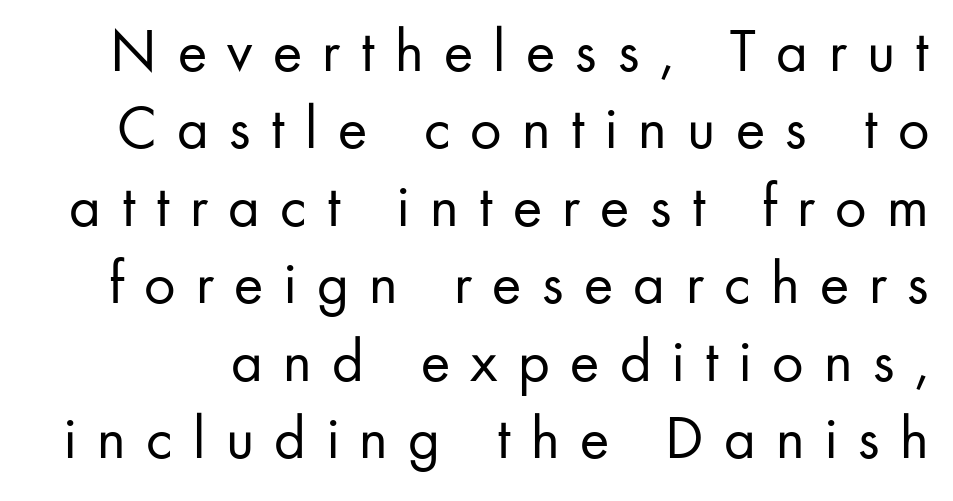
The passage shown stacks its lines at a standard gap. Is the type heavy? It reads as light-to-regular instead. This rendering features lettering with no underline. Here the designer chose a conventional face with non-uniform glyph widths. When letters stand straight like this, we call the style roman or upright. Words appear elongated and porous because spacing is wide.
